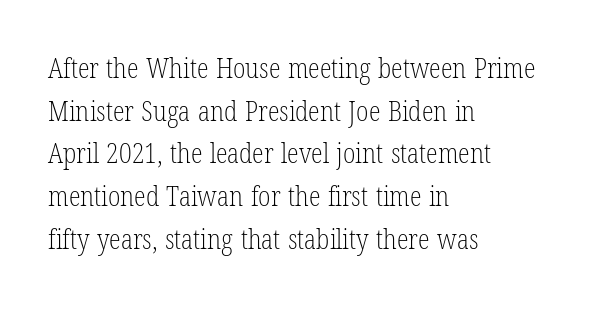
The image shows 27 px text type, upright; set left-aligned, normal line spacing (1.58x), normal letter spacing, not underlined.
